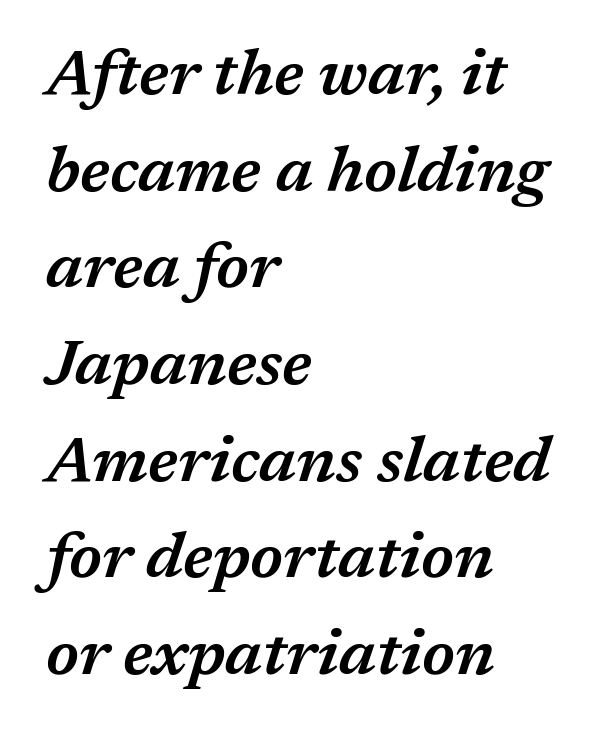
Spacing between characters is what you'd get straight out of the box. Alignment: flush left. Compared with an ordinary text face, these strokes are moderately heavier — a semibold. Do the characters align in a grid? No, the font is proportional. The gap between lines stays unmarked.
